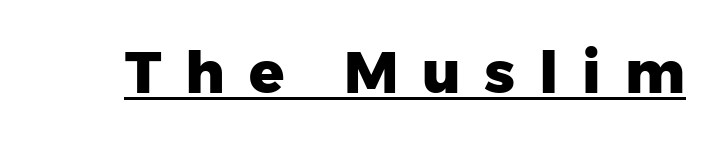
The image shows 58 px heavy sans-serif type, upright; set unusually wide letter spacing (+0.41 em), underlined; low stroke contrast and a medium x-height.
